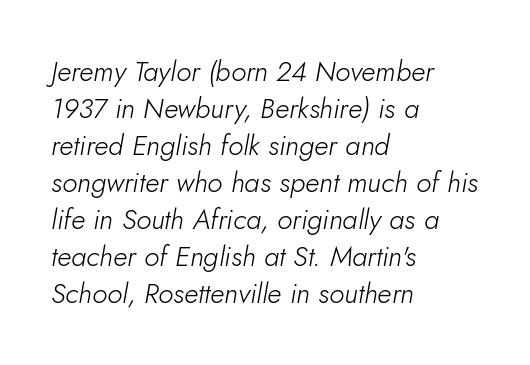
The letters sit at their default tracking, neither squeezed nor spread. Notice how the stems are inclined rather than vertical — that's the hallmark of italics. Stroke thickness stays within the range of a standard reading face or lighter. Note the varied advance widths — an 'i' is clearly narrower than an 'm'. The vertical gap from one line to the next is medium. Type without underlining.
